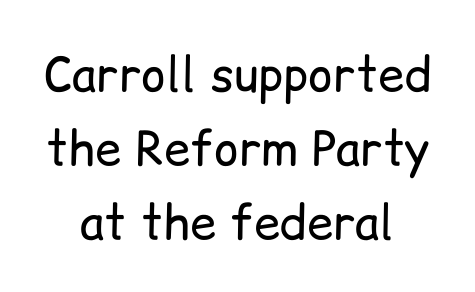
{"serif": "no", "italic": "no", "bold": "no", "weight": "regular", "width": "normal", "stroke_contrast": "low", "x_height": "medium", "monospaced": "no", "underline": "no", "align": "center", "line_spacing": "normal", "line_spacing_ratio": 1.57, "letter_spacing": "normal", "letter_spacing_em": 0.0, "glyph_px": 47}
